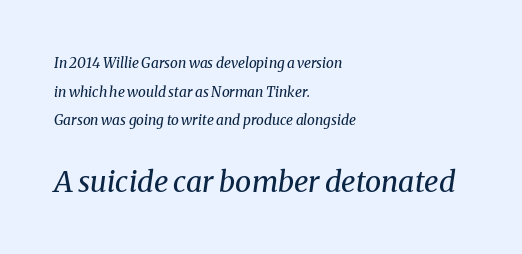
The image shows 29 px regular-weight serif type, italic (leaning right); set left-aligned, loose line spacing (2.04x), normal letter spacing, not underlined; the second (bottom) block is 2.07x larger; medium stroke contrast and a medium x-height.
